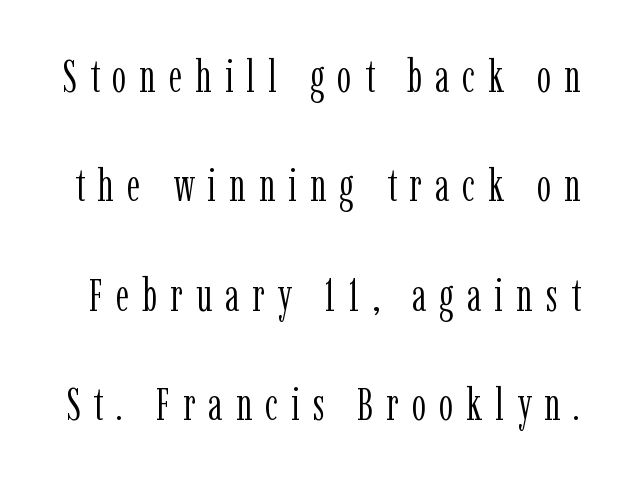
{"serif": "yes", "italic": "no", "bold": "no", "weight": "light", "width": "condensed", "stroke_contrast": "low", "x_height": "medium", "monospaced": "no", "underline": "no", "line_spacing": "loose", "line_spacing_ratio": 2.43, "letter_spacing": "wide", "letter_spacing_em": 0.29, "glyph_px": 45}
